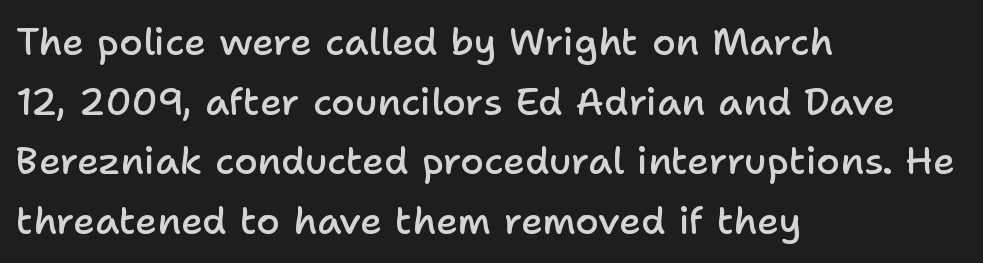
The image shows 38 px semibold sans-serif type, upright; set left-aligned, normal line spacing (1.57x), normal letter spacing, not underlined; low stroke contrast and a medium x-height.
